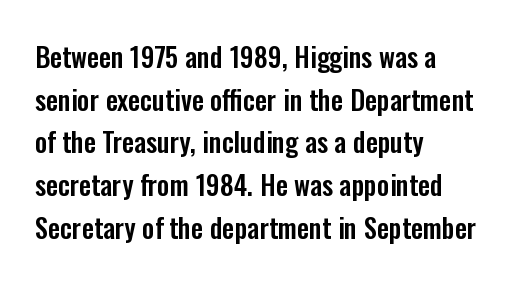
Q: Is the text italic (slanted)? A: No, it is upright.
Q: Is the text underlined? A: No.
Q: How is the paragraph aligned? A: Left-aligned.
Q: Is the spacing between letters normal or unusually wide? A: Normal.
Q: Is the spacing between lines tight, normal or loose? A: Normal.
